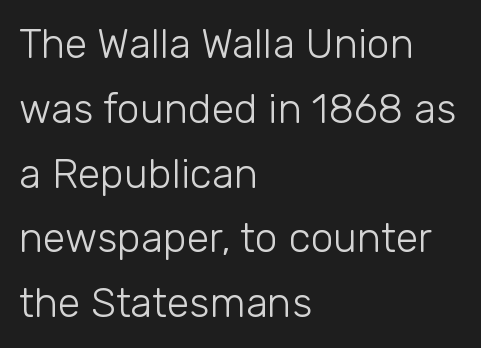
If you drew a line through each stem, it would be perfectly vertical. A typesetter would label this face a sans. Weight: in the light-to-regular range. Where is the straight margin? On the left. Looks like regular typesetting: each glyph gets only the width it needs.
